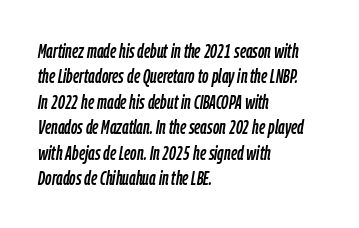
The image shows 20 px text type, italic (leaning right); set left-aligned, normal line spacing (1.27x), normal letter spacing, not underlined.
